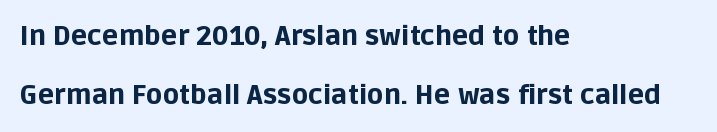
{"italic": "no", "bold": "yes", "underline": "no", "align": "left", "line_spacing": "loose", "line_spacing_ratio": 2.17, "letter_spacing": "normal", "letter_spacing_em": 0.0, "glyph_px": 27}
